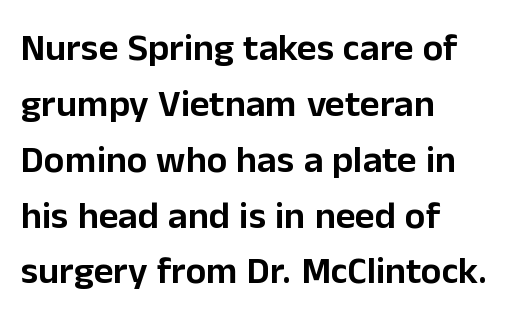
Default kerning and tracking; the words read as compact shapes. The characters display no serif detailing; their extremities are plain. If you drew a line through each stem, it would be perfectly vertical. Clear beneath every line of the passage. Is there much room between lines? A standard amount, neither cramped nor airy. Short and long lines alike share a common starting point at left.
